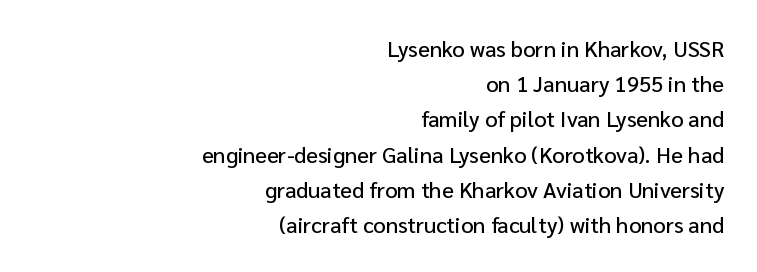
{"italic": "no", "underline": "no", "align": "right", "line_spacing": "normal", "line_spacing_ratio": 1.6, "letter_spacing": "normal", "letter_spacing_em": 0.0, "glyph_px": 22}
